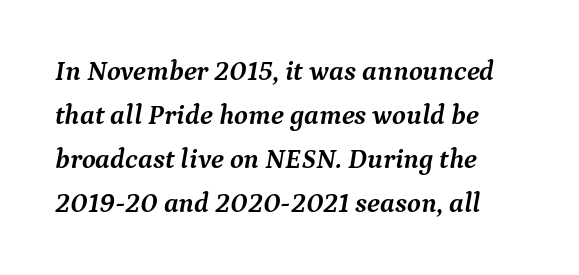
The image shows 28 px semibold serif type, italic (leaning right); set left-aligned, normal line spacing (1.57x), normal letter spacing, not underlined; medium stroke contrast and a medium x-height.
